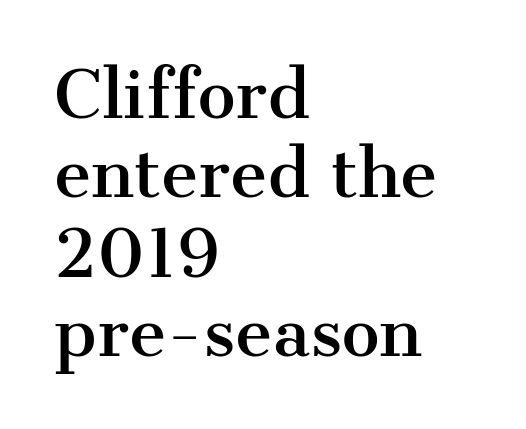
{"serif": "yes", "italic": "no", "width": "normal", "stroke_contrast": "medium", "x_height": "medium", "monospaced": "no", "underline": "no", "align": "left", "line_spacing_ratio": 1.24, "letter_spacing": "normal", "letter_spacing_em": 0.0, "glyph_px": 64}
